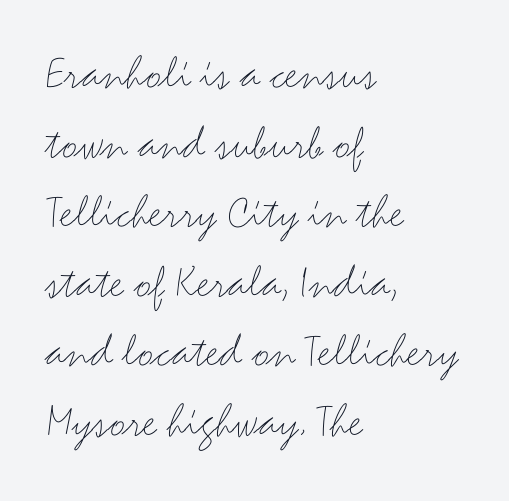
The image shows 49 px thin, wide sans-serif type; set left-aligned, normal line spacing (1.42x), normal letter spacing, not underlined; medium stroke contrast and a small x-height.
